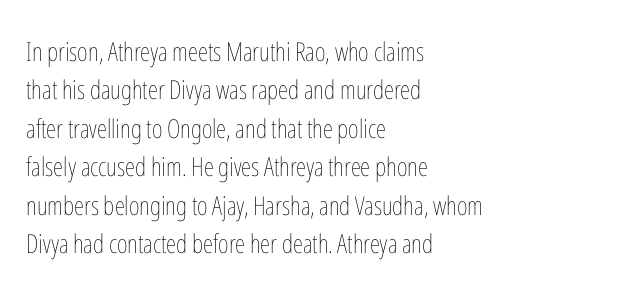
The image shows 26 px text type, upright; set left-aligned, normal line spacing (1.48x), normal letter spacing, not underlined.
